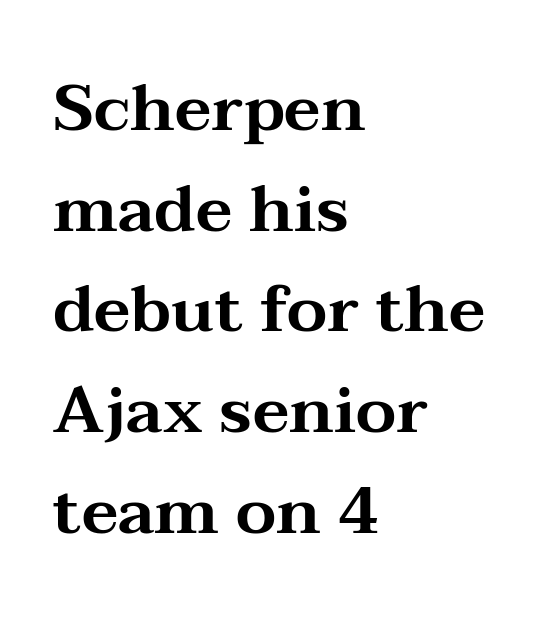
The image shows 65 px wide serif type, upright; set left-aligned, normal line spacing (1.55x), normal letter spacing, not underlined; medium stroke contrast and a medium x-height.
